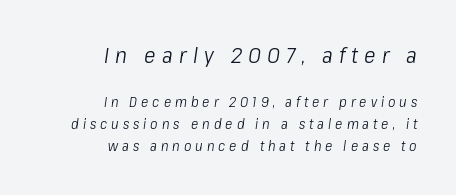
The image shows 22 px text type, italic (leaning right); set right-aligned, normal line spacing (1.59x), unusually wide letter spacing (+0.28 em), not underlined; the first (top) block is 1.57x larger.
